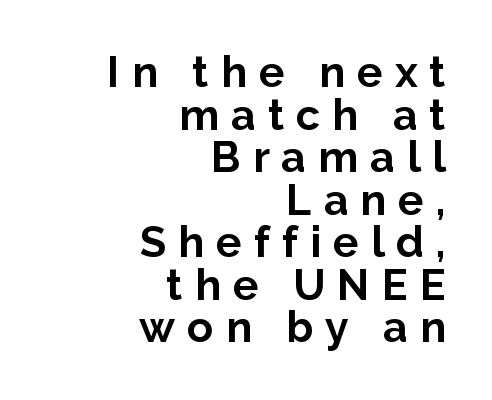
Q: Is the text bold? A: Yes.
Q: Is the text italic (slanted)? A: No, it is upright.
Q: Is the typeface a serif or a sans-serif typeface? A: Sans-serif.
Q: Is the text underlined? A: No.
Q: How is the paragraph aligned? A: Right-aligned.
Q: Is the spacing between letters normal or unusually wide? A: Unusually wide.
Q: Is the spacing between lines tight, normal or loose? A: Tight.
Q: Width (condensed, normal, or wide)? A: Normal.
Q: Stroke contrast? A: Low.
Q: x-height? A: Medium.
Q: Monospaced? A: No.
